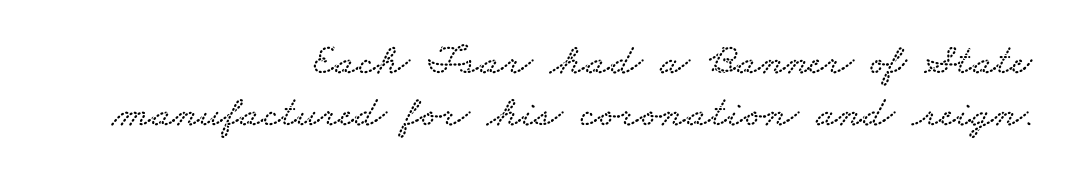
Do the characters align in a grid? No, the font is proportional. Honestly, there is no underline to notice here at all. This sample is right-justified, so line beginnings fall wherever the words allow. Old-style or modern, the face here clearly has serifs.
